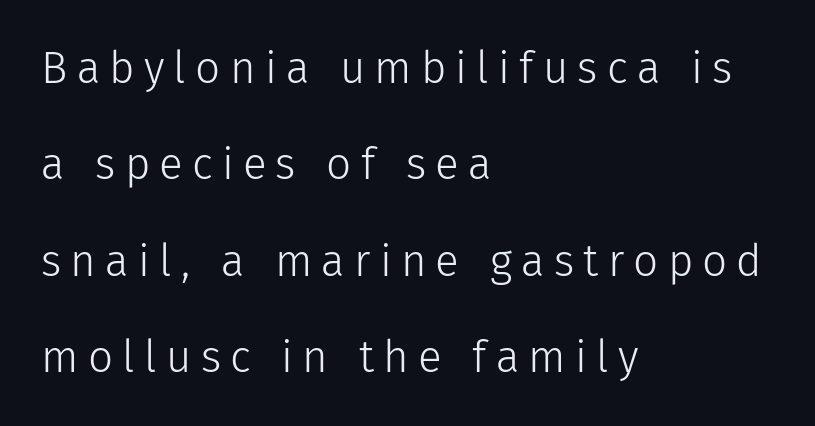
Only glyphs here, with clear space below each row. Character widths vary here, with narrow letters taking less room than wide ones. When letters stand straight like this, we call the style roman or upright. This sample trades compactness for vertical openness between lines. Typeset ragged right — the left edge is the straight one. Stems and bowls with no extra thickness — not bold.
